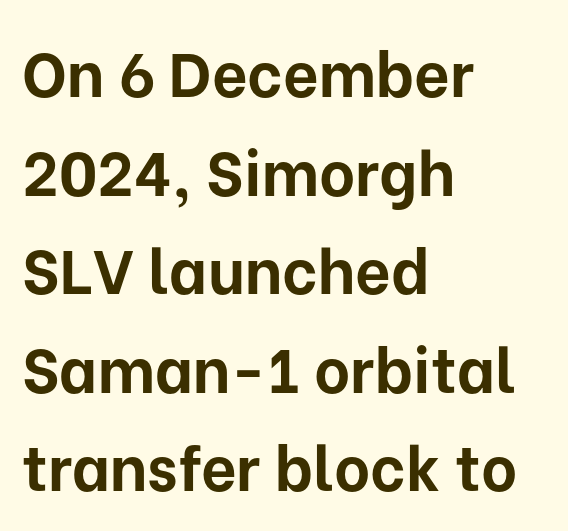
Q: Is the text bold? A: Yes.
Q: Is the text italic (slanted)? A: No, it is upright.
Q: Is the typeface a serif or a sans-serif typeface? A: Sans-serif.
Q: Is the text underlined? A: No.
Q: How is the paragraph aligned? A: Left-aligned.
Q: Is the spacing between letters normal or unusually wide? A: Normal.
Q: Is the spacing between lines tight, normal or loose? A: Normal.
Q: Width (condensed, normal, or wide)? A: Normal.
Q: Stroke contrast? A: Low.
Q: x-height? A: Medium.
Q: Monospaced? A: No.
